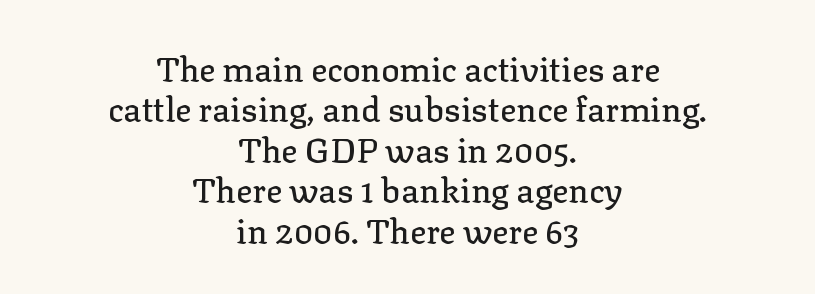
{"serif": "yes", "italic": "no", "width": "normal", "stroke_contrast": "low", "x_height": "medium", "monospaced": "no", "underline": "no", "align": "center", "line_spacing_ratio": 1.19, "letter_spacing": "normal", "letter_spacing_em": 0.0, "glyph_px": 34}
